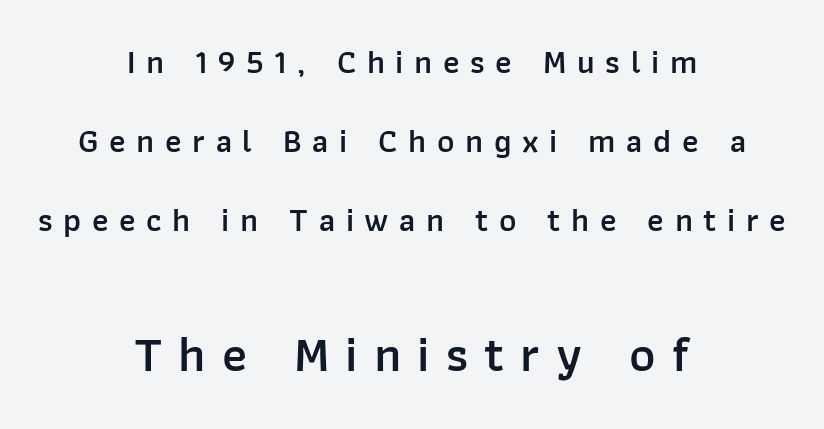
{"serif": "no", "italic": "no", "bold": "semi", "weight": "semibold", "width": "normal", "stroke_contrast": "low", "x_height": "medium", "monospaced": "no", "underline": "no", "align": "center", "line_spacing": "loose", "line_spacing_ratio": 2.4, "letter_spacing": "wide", "letter_spacing_em": 0.32, "larger_block": "second", "size_ratio": 1.52, "glyph_px": 50}
